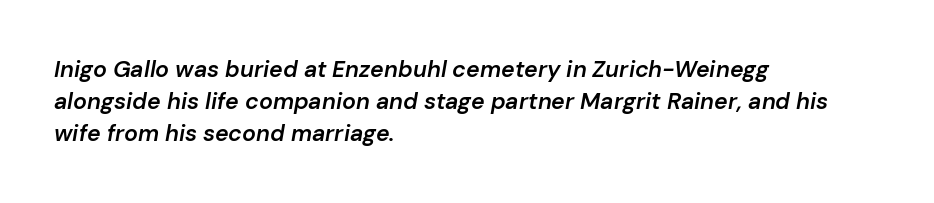
Q: Is the text bold? A: Semi-bold.
Q: Is the text italic (slanted)? A: Yes, it leans right by about 10 degrees.
Q: Is the text underlined? A: No.
Q: How is the paragraph aligned? A: Left-aligned.
Q: Is the spacing between letters normal or unusually wide? A: Normal.
Q: Is the spacing between lines tight, normal or loose? A: Normal.
